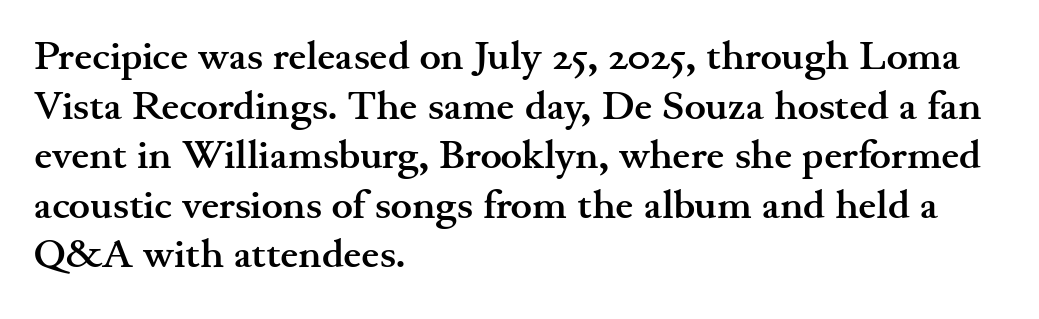
Plain, unruled lines of type. Each line starts at the same left margin while the right side varies. When letters stand straight like this, we call the style roman or upright. Here the glyphs are tracked normally, forming tight word shapes.
